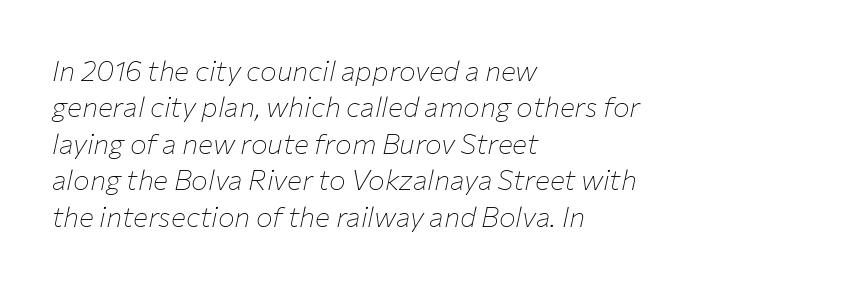
The baseline area is clear. The compositor pushed each line to the left boundary. Spacing between characters is what you'd get straight out of the box. Summary of vertical rhythm: regular, with standard interline spacing.
